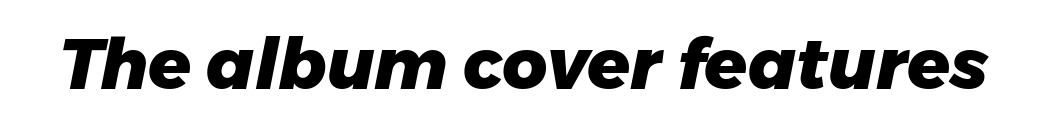
The image shows 70 px heavy type, italic (leaning right); set normal letter spacing, not underlined; low stroke contrast and a medium x-height.
